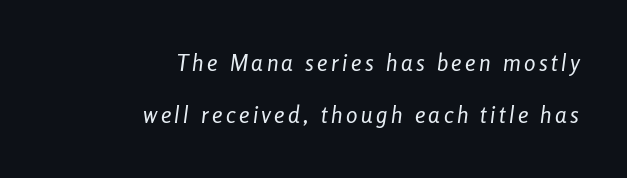
Q: Is the text bold? A: No.
Q: Is the text italic (slanted)? A: Yes, it leans right by about 8 degrees.
Q: Is the text underlined? A: No.
Q: How is the paragraph aligned? A: Right-aligned.
Q: Is the spacing between lines tight, normal or loose? A: Loose.
